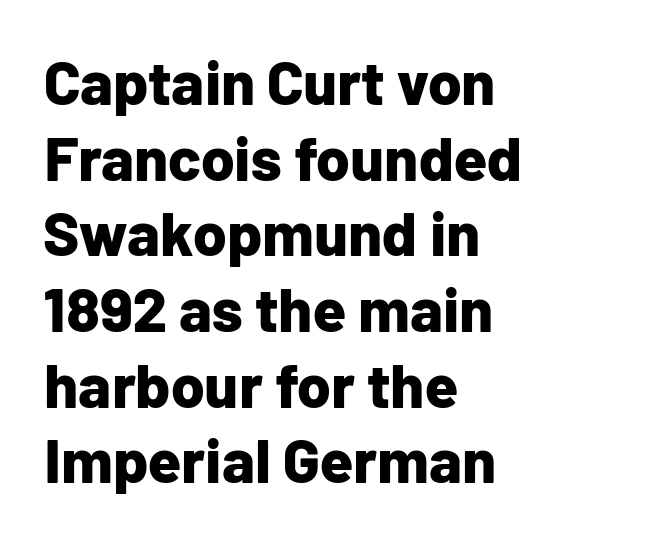
The image shows 61 px bold sans-serif type, upright; set left-aligned, line spacing 1.24x, normal letter spacing, not underlined; low stroke contrast and a medium x-height.
